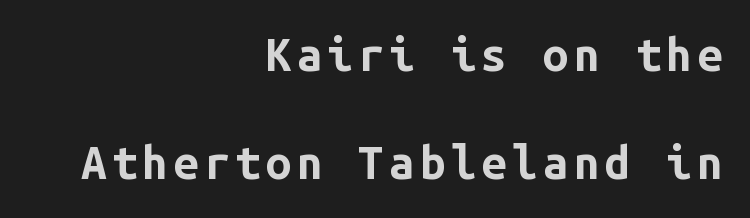
Font category for this specimen: sans-serif. Each row of text sits above clean, open space. It's the straight-up-and-down kind of type. Plenty of ink on the page — the face is bold. Fixed-width glyphs throughout — classic coding-font behaviour. How would I describe the line gaps? Wide and relaxed.
